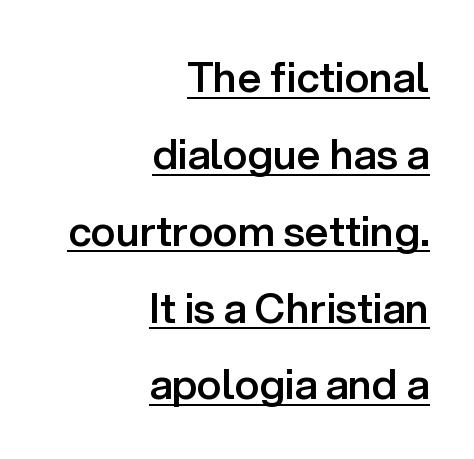
{"serif": "no", "italic": "no", "bold": "semi", "weight": "semibold", "width": "normal", "stroke_contrast": "low", "x_height": "medium", "monospaced": "no", "underline": "yes", "align": "right", "line_spacing_ratio": 1.83, "letter_spacing": "normal", "letter_spacing_em": 0.0, "glyph_px": 42}
